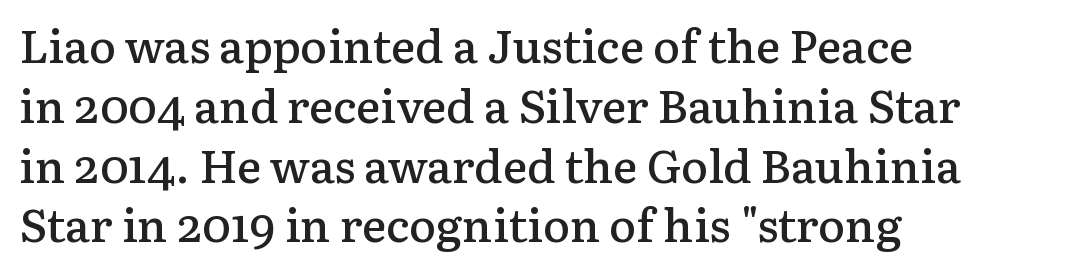
Here the designer chose a conventional face with non-uniform glyph widths. Spacing between characters is what you'd get straight out of the box. This rendering features lettering with no underline. Interline gaps are of average width in this sample. Posture: straight, roman, zero tilt. Left-aligned paragraph, ragged on the right.
